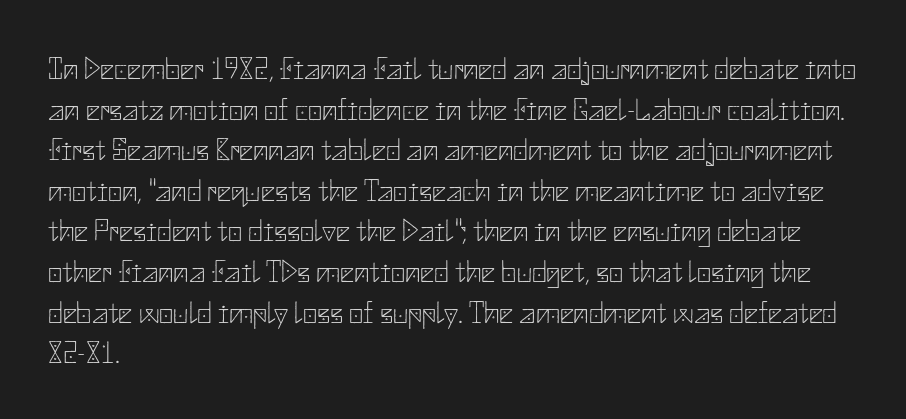
The image shows 31 px thin sans-serif type, upright; set left-aligned, normal line spacing (1.31x), normal letter spacing, not underlined; low stroke contrast and a small x-height.
